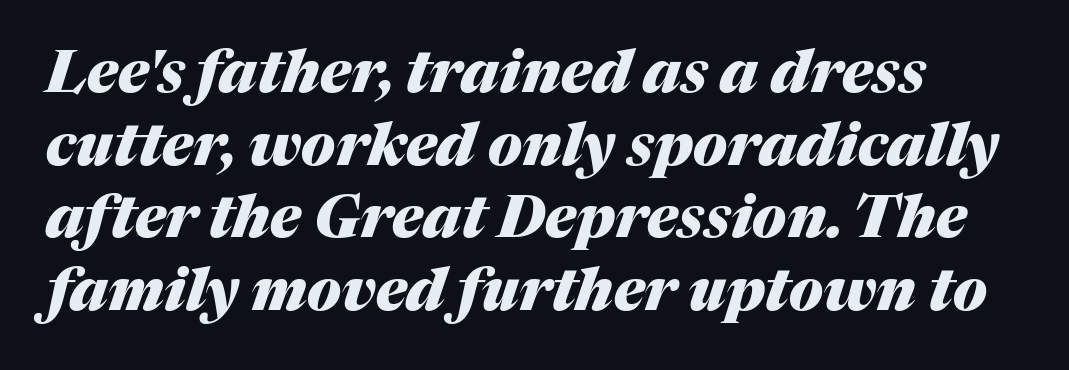
{"italic": "yes", "lean": "right", "slant_degrees": 17, "bold": "yes", "weight": "heavy", "width": "normal", "stroke_contrast": "medium", "x_height": "medium", "monospaced": "no", "underline": "no", "align": "left", "line_spacing_ratio": 1.23, "letter_spacing": "normal", "letter_spacing_em": 0.0, "glyph_px": 59}
